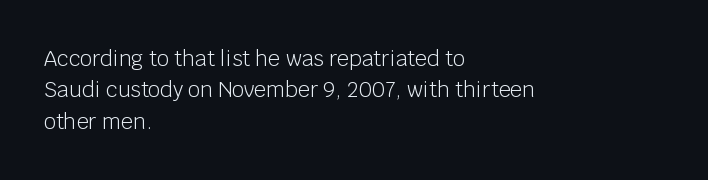
{"italic": "no", "bold": "no", "underline": "no", "align": "left", "line_spacing": "normal", "line_spacing_ratio": 1.49, "letter_spacing": "normal", "letter_spacing_em": 0.0, "glyph_px": 21}
